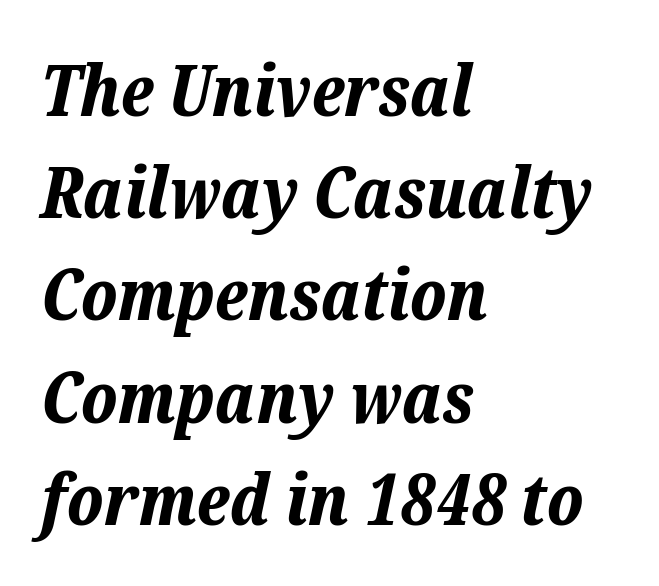
{"italic": "yes", "lean": "right", "slant_degrees": 12, "bold": "yes", "weight": "bold", "width": "normal", "stroke_contrast": "low", "x_height": "medium", "monospaced": "no", "underline": "no", "align": "left", "line_spacing": "normal", "line_spacing_ratio": 1.44, "letter_spacing": "normal", "letter_spacing_em": 0.0, "glyph_px": 71}
